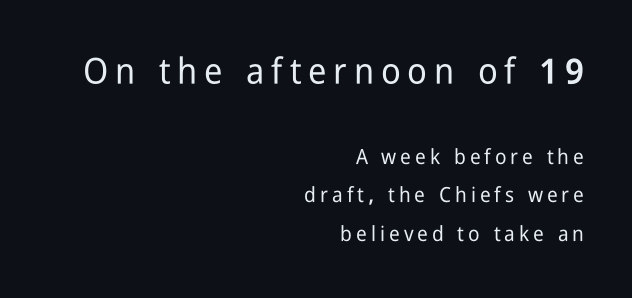
Do the characters align in a grid? No, the font is proportional. Style check: upright. Nobody drew a line under any word here. The setting favours the right margin, as signatures and pull-quotes sometimes do.
